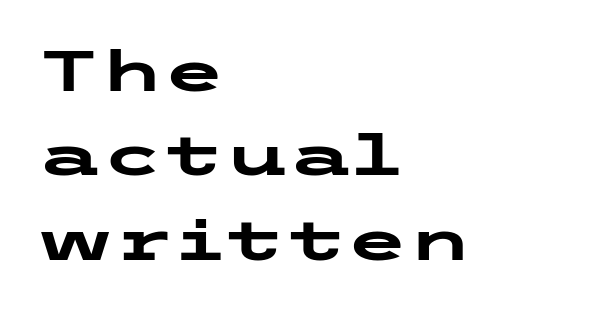
Q: Is the text bold? A: Yes.
Q: Is the text italic (slanted)? A: No, it is upright.
Q: Is the typeface a serif or a sans-serif typeface? A: Sans-serif.
Q: Is the text underlined? A: No.
Q: How is the paragraph aligned? A: Left-aligned.
Q: Is the spacing between letters normal or unusually wide? A: Normal.
Q: Is the spacing between lines tight, normal or loose? A: Normal.
Q: Width (condensed, normal, or wide)? A: Wide.
Q: Stroke contrast? A: Low.
Q: x-height? A: Medium.
